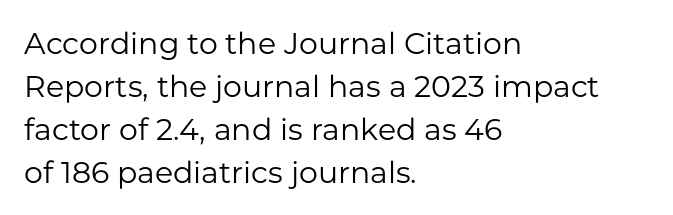
{"serif": "no", "italic": "no", "bold": "no", "weight": "regular", "width": "normal", "stroke_contrast": "low", "x_height": "medium", "monospaced": "no", "underline": "no", "align": "left", "line_spacing": "normal", "line_spacing_ratio": 1.43, "letter_spacing": "normal", "letter_spacing_em": 0.0, "glyph_px": 30}
